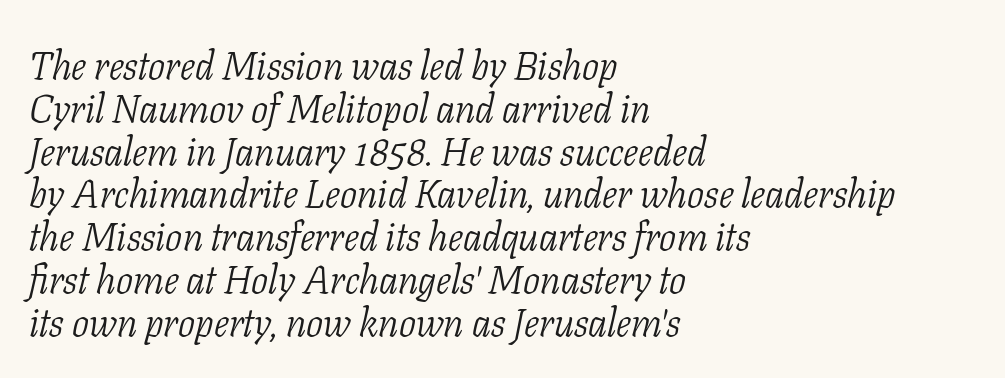
Very little white space separates one row of letters from the next. Is this a heavy cut? Hardly; it is regular or lighter. The letters advance in unequal steps, a hallmark of proportional type. Leftover space on each line is placed entirely after the last word.
